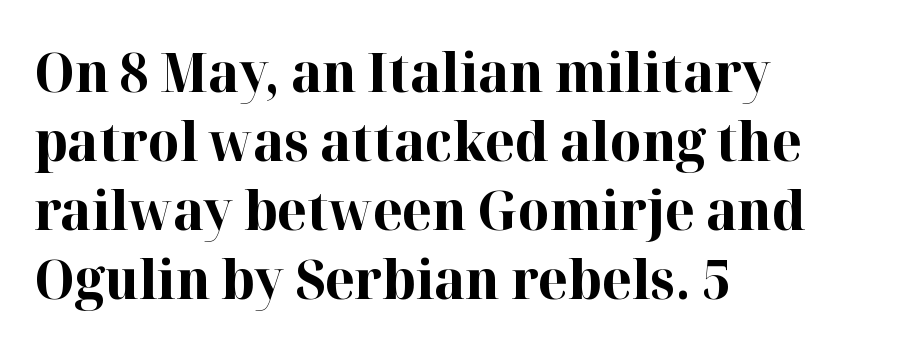
Q: Is the text bold? A: Yes.
Q: Is the text italic (slanted)? A: No, it is upright.
Q: Is the typeface a serif or a sans-serif typeface? A: Serif.
Q: Is the text underlined? A: No.
Q: How is the paragraph aligned? A: Left-aligned.
Q: Is the spacing between letters normal or unusually wide? A: Normal.
Q: Is the spacing between lines tight, normal or loose? A: Normal.
Q: Width (condensed, normal, or wide)? A: Normal.
Q: Stroke contrast? A: High.
Q: x-height? A: Medium.
Q: Monospaced? A: No.
